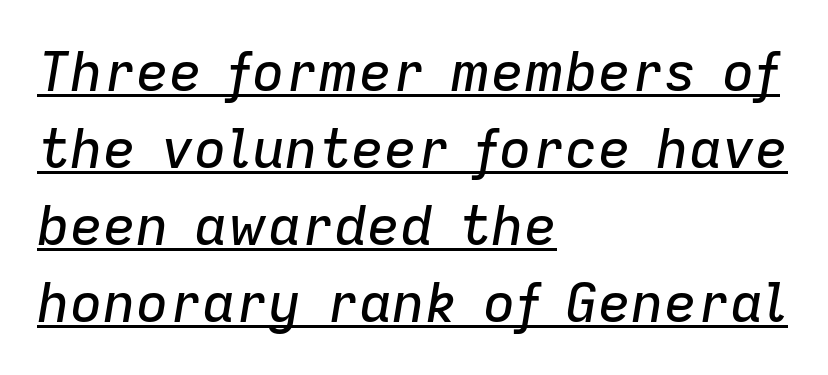
Q: Is the text italic (slanted)? A: Yes, it leans right by about 9 degrees.
Q: Is the text underlined? A: Yes.
Q: How is the paragraph aligned? A: Left-aligned.
Q: Is the spacing between letters normal or unusually wide? A: Normal.
Q: Is the spacing between lines tight, normal or loose? A: Normal.
Q: Width (condensed, normal, or wide)? A: Normal.
Q: Stroke contrast? A: Low.
Q: x-height? A: Medium.
Q: Monospaced? A: No.
